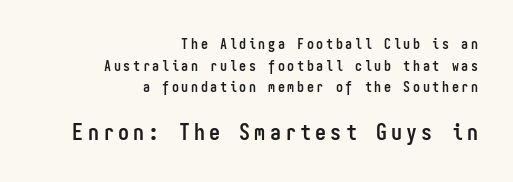
Q: Is the text bold? A: Yes.
Q: Is the text italic (slanted)? A: No, it is upright.
Q: Is the text underlined? A: No.
Q: How is the paragraph aligned? A: Right-aligned.
Q: Is the spacing between lines tight, normal or loose? A: Normal.
Q: Which block of text is set in a larger size, the first (top) or the second (bottom)? A: The second (bottom) one.
